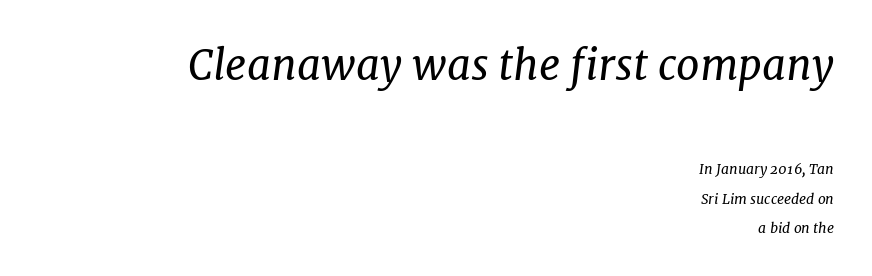
The image shows 42 px regular-weight serif type, italic (leaning right); set right-aligned, loose line spacing (2.11x), normal letter spacing, not underlined; the first (top) block is 3.0x larger; low stroke contrast and a medium x-height.
